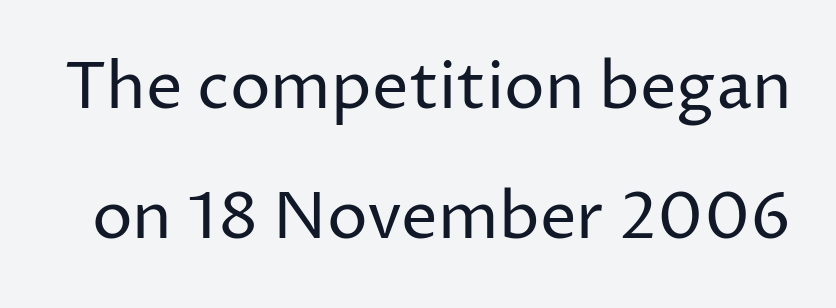
The rendering keeps characters at their native spacing. This rendering features lettering with no underline. Quick note: interline space is abundant. Do the characters align in a grid? No, the font is proportional. A sans-serif font was chosen for this passage.
